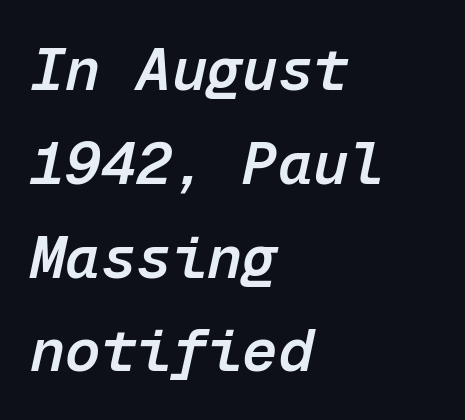
In terms of letterspacing, this is plain default setting. Visually the block forms a straight wall on the left and a jagged coastline on the right. There's an unmistakable incline to the writing here. Normally led — the rows are evenly, conventionally spaced.
